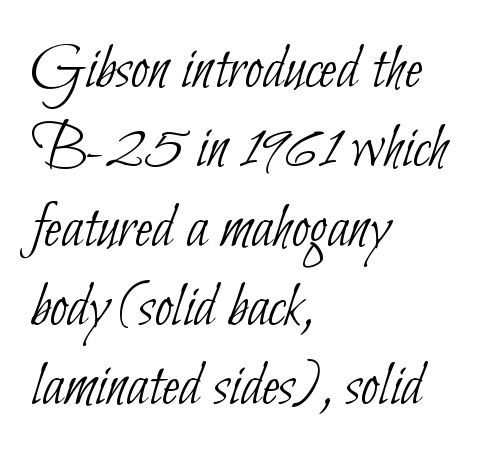
Q: Is the text bold? A: No.
Q: Is the typeface a serif or a sans-serif typeface? A: Sans-serif.
Q: Is the text underlined? A: No.
Q: How is the paragraph aligned? A: Left-aligned.
Q: Is the spacing between letters normal or unusually wide? A: Normal.
Q: Width (condensed, normal, or wide)? A: Condensed.
Q: Stroke contrast? A: Low.
Q: x-height? A: Small.
Q: Monospaced? A: No.
